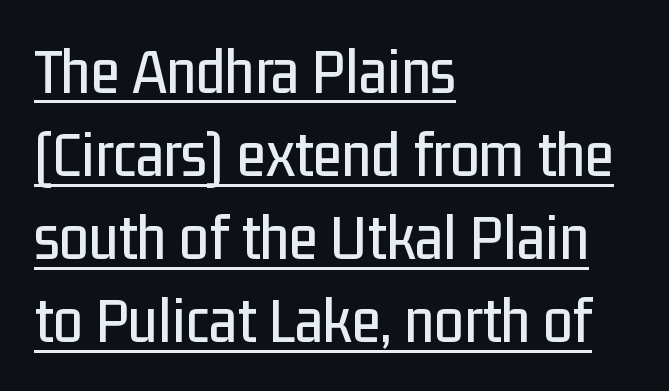
Spacing verdict: proportional, widths tailored to each character. What kind of face is this? One without serifs — a sans. The block of text has a typical density, with ordinary space between rows. The typesetter has applied underlining to the passage shown. The font's upright variant was chosen for this text.
